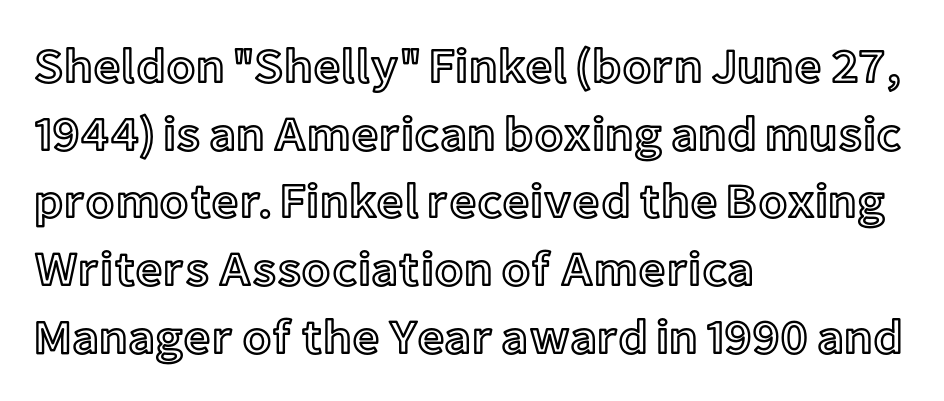
{"italic": "no", "width": "normal", "x_height": "medium", "monospaced": "no", "underline": "no", "align": "left", "line_spacing": "normal", "line_spacing_ratio": 1.41, "letter_spacing": "normal", "letter_spacing_em": 0.0, "glyph_px": 48}
